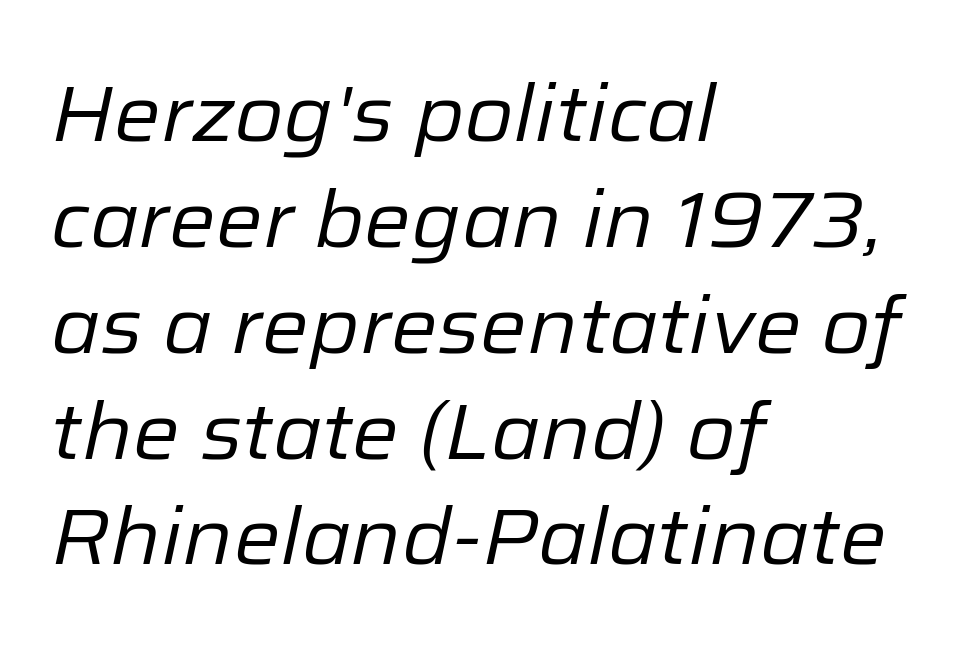
Q: Is the text bold? A: No.
Q: Is the text italic (slanted)? A: Yes, it leans right by about 12 degrees.
Q: Is the text underlined? A: No.
Q: How is the paragraph aligned? A: Left-aligned.
Q: Is the spacing between letters normal or unusually wide? A: Normal.
Q: Is the spacing between lines tight, normal or loose? A: Normal.
Q: Width (condensed, normal, or wide)? A: Normal.
Q: Stroke contrast? A: Low.
Q: x-height? A: Medium.
Q: Monospaced? A: No.
